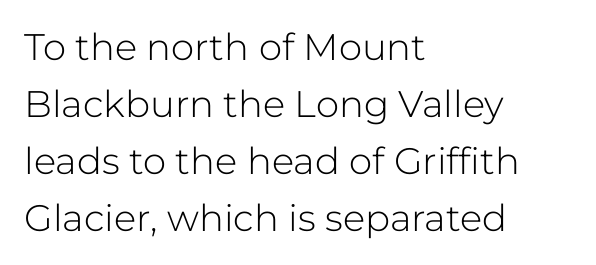
{"serif": "no", "italic": "no", "bold": "no", "weight": "light", "width": "normal", "stroke_contrast": "low", "x_height": "medium", "monospaced": "no", "underline": "no", "align": "left", "line_spacing": "normal", "line_spacing_ratio": 1.54, "letter_spacing": "normal", "letter_spacing_em": 0.0, "glyph_px": 37}
